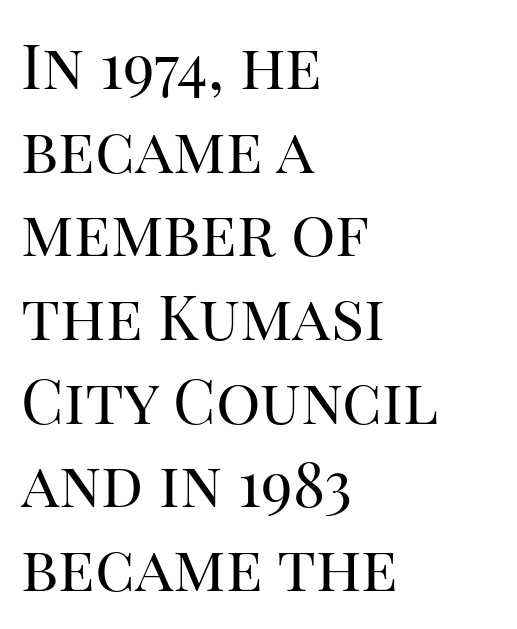
Q: Is the text bold? A: No.
Q: Is the text italic (slanted)? A: No, it is upright.
Q: Is the typeface a serif or a sans-serif typeface? A: Serif.
Q: Is the text underlined? A: No.
Q: How is the paragraph aligned? A: Left-aligned.
Q: Is the spacing between letters normal or unusually wide? A: Normal.
Q: Is the spacing between lines tight, normal or loose? A: Normal.
Q: Width (condensed, normal, or wide)? A: Normal.
Q: Stroke contrast? A: High.
Q: x-height? A: Large.
Q: Monospaced? A: No.
